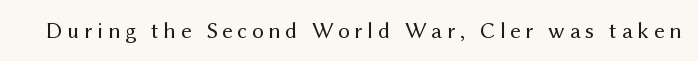
Q: Is the text bold? A: No.
Q: Is the text italic (slanted)? A: No, it is upright.
Q: Is the text underlined? A: No.
Q: Is the spacing between letters normal or unusually wide? A: Unusually wide.
